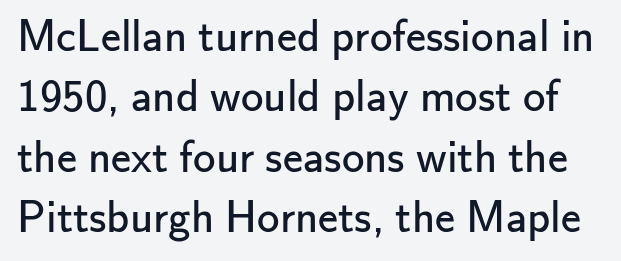
The image shows 45 px regular-weight sans-serif type, upright; set normal line spacing (1.34x), normal letter spacing, not underlined; low stroke contrast and a small x-height.
